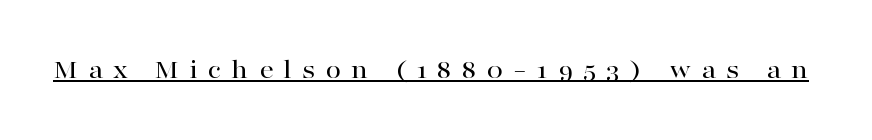
Q: Is the text italic (slanted)? A: No, it is upright.
Q: Is the typeface a serif or a sans-serif typeface? A: Serif.
Q: Is the text underlined? A: Yes.
Q: Is the spacing between letters normal or unusually wide? A: Unusually wide.
Q: Width (condensed, normal, or wide)? A: Wide.
Q: Stroke contrast? A: High.
Q: x-height? A: Medium.
Q: Monospaced? A: No.
